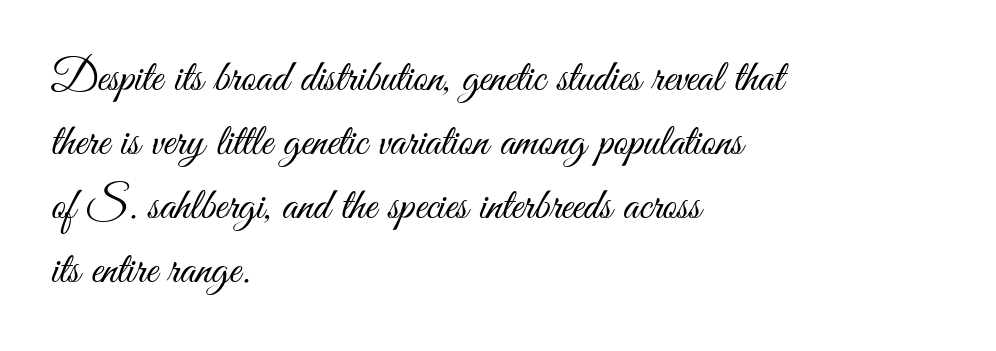
In CSS terms this would be text-align: left. The weight tops out at a normal text grade. Each letter's strokes conclude bluntly, with no projecting serifs. Letters rest on an invisible, unmarked baseline.
